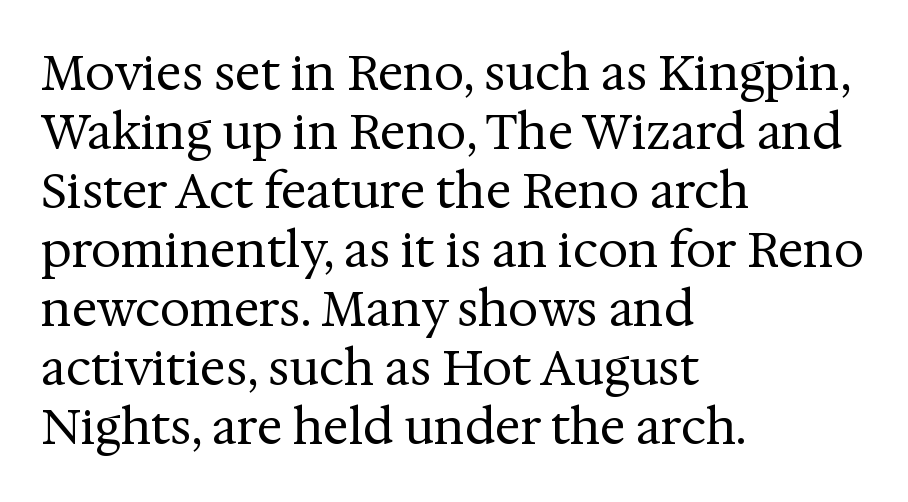
{"serif": "yes", "italic": "no", "bold": "no", "weight": "regular", "width": "normal", "stroke_contrast": "medium", "x_height": "medium", "monospaced": "no", "underline": "no", "align": "left", "line_spacing_ratio": 1.23, "letter_spacing": "normal", "letter_spacing_em": 0.0, "glyph_px": 48}
